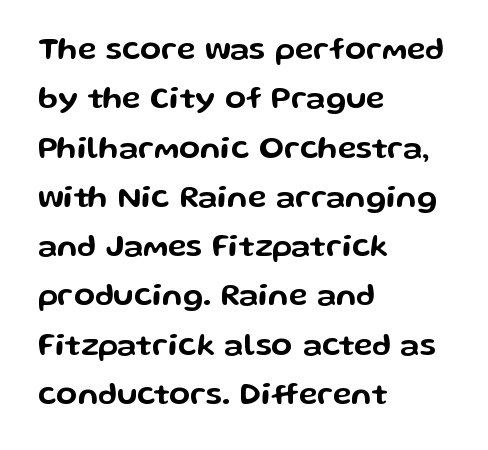
The image shows 31 px wide sans-serif type, upright; set left-aligned, normal line spacing (1.59x), normal letter spacing, not underlined; low stroke contrast and a medium x-height.
